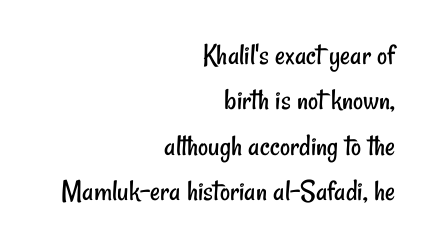
Descender tails drop into unmarked territory. Leading matches the norm, producing a regular column. Check where the strokes stop: nothing finishes them off — pure sans. You could not count columns in this text — the font is proportionally spaced.
